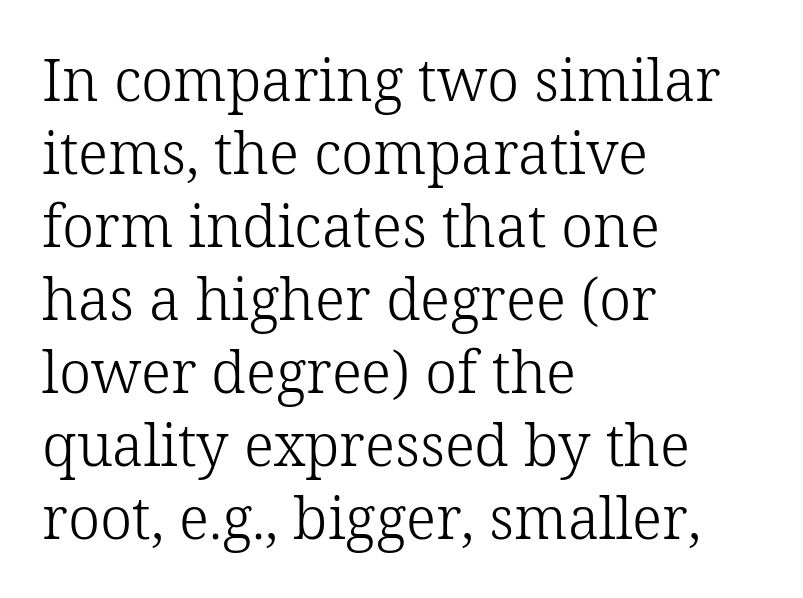
{"serif": "yes", "italic": "no", "bold": "no", "weight": "light", "width": "normal", "stroke_contrast": "low", "x_height": "medium", "monospaced": "no", "underline": "no", "align": "left", "line_spacing": "normal", "line_spacing_ratio": 1.26, "letter_spacing": "normal", "letter_spacing_em": 0.0, "glyph_px": 58}
